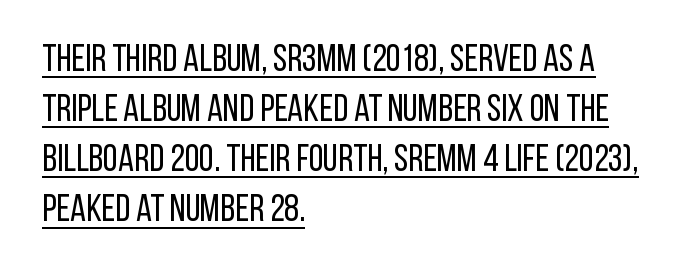
The image shows 38 px regular-weight, condensed sans-serif type, upright; set left-aligned, normal line spacing (1.32x), normal letter spacing, underlined; low stroke contrast and a large x-height.
